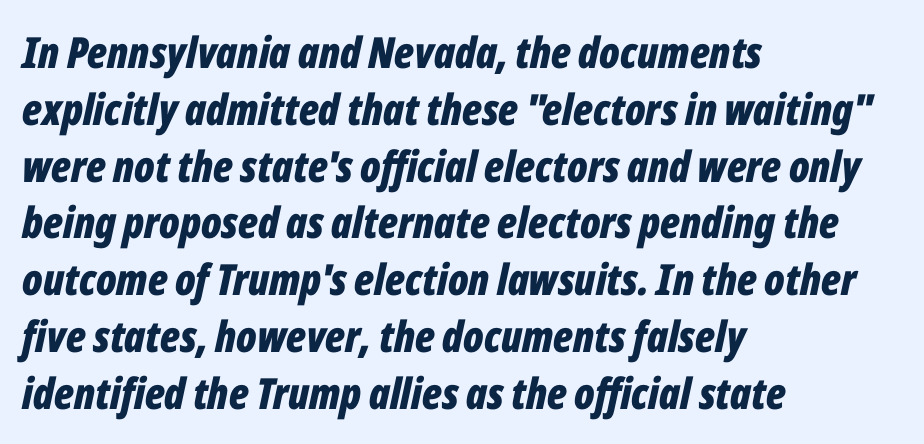
{"italic": "yes", "lean": "right", "slant_degrees": 12, "bold": "yes", "weight": "bold", "width": "condensed", "stroke_contrast": "low", "x_height": "medium", "monospaced": "no", "underline": "no", "align": "left", "line_spacing": "normal", "line_spacing_ratio": 1.32, "letter_spacing": "normal", "letter_spacing_em": 0.0, "glyph_px": 43}
